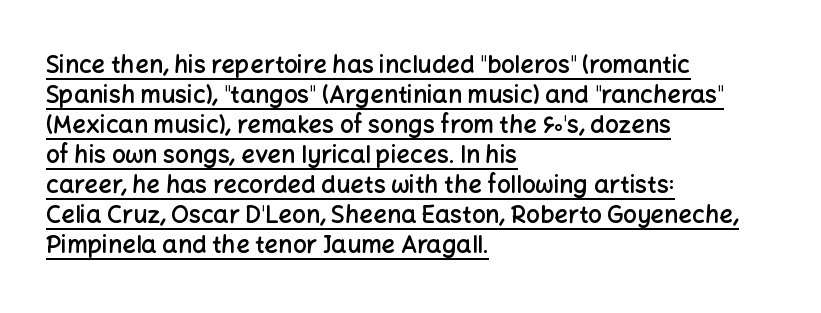
{"italic": "no", "bold": "semi", "underline": "yes", "align": "left", "line_spacing": "normal", "line_spacing_ratio": 1.25, "letter_spacing": "normal", "letter_spacing_em": 0.0, "glyph_px": 24}
